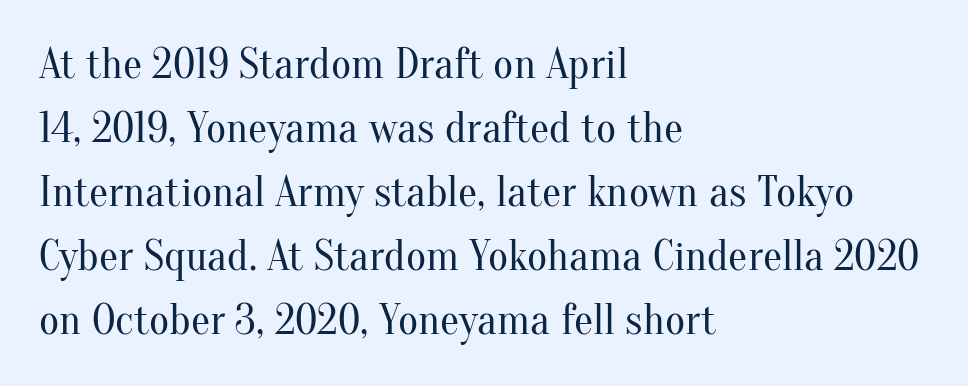
The image shows 43 px regular-weight serif type, upright; set left-aligned, normal line spacing (1.49x), normal letter spacing, not underlined; medium stroke contrast and a small x-height.
